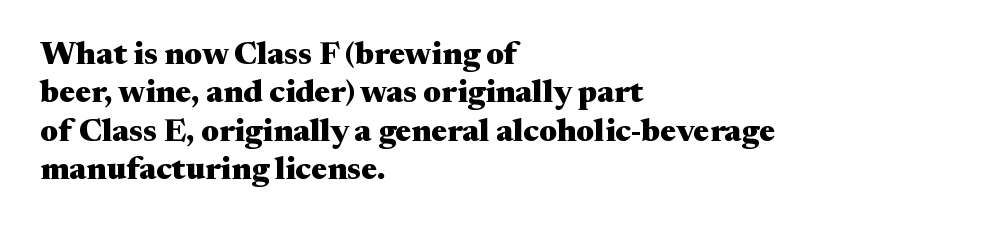
{"serif": "yes", "italic": "no", "bold": "yes", "weight": "heavy", "width": "wide", "stroke_contrast": "medium", "x_height": "medium", "monospaced": "no", "underline": "no", "align": "left", "line_spacing_ratio": 1.2, "letter_spacing": "normal", "letter_spacing_em": 0.0, "glyph_px": 32}
